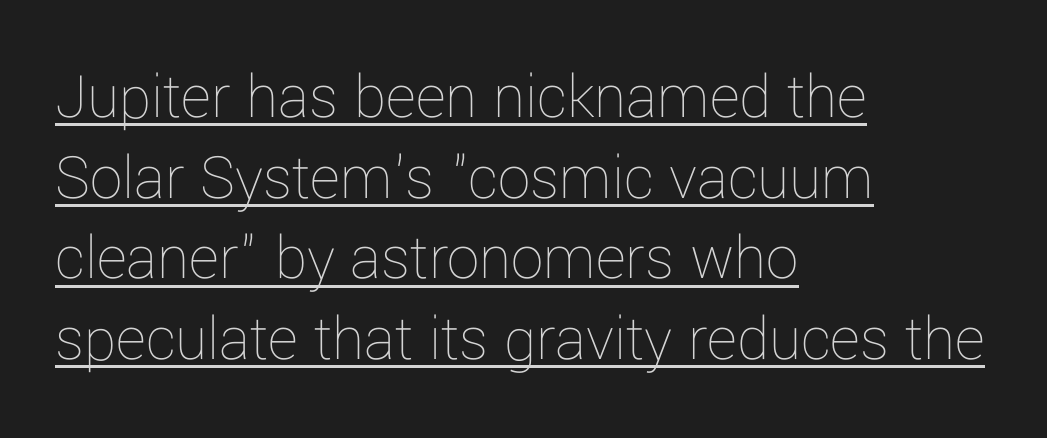
{"italic": "no", "bold": "no", "weight": "thin", "width": "normal", "stroke_contrast": "low", "x_height": "medium", "monospaced": "no", "underline": "yes", "align": "left", "line_spacing_ratio": 1.24, "letter_spacing": "normal", "letter_spacing_em": 0.0, "glyph_px": 65}
